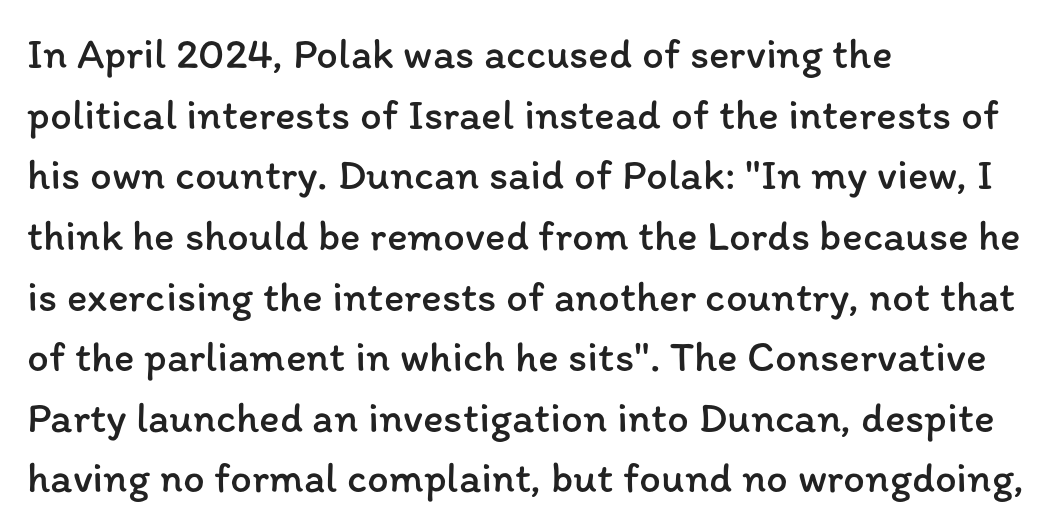
{"italic": "no", "bold": "no", "weight": "regular", "width": "normal", "stroke_contrast": "low", "x_height": "medium", "monospaced": "no", "underline": "no", "align": "left", "line_spacing": "normal", "line_spacing_ratio": 1.41, "letter_spacing": "normal", "letter_spacing_em": 0.0, "glyph_px": 43}
